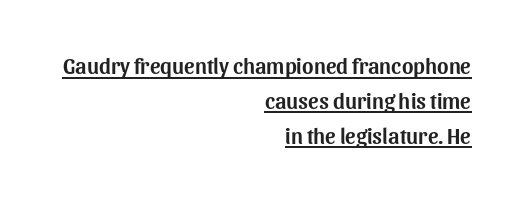
{"italic": "no", "underline": "yes", "align": "right", "line_spacing": "normal", "line_spacing_ratio": 1.58, "letter_spacing": "normal", "letter_spacing_em": 0.0, "glyph_px": 22}
